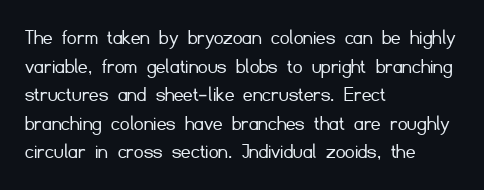
Beneath every word, the page is bare. On a weight scale, this lands at 450 or below. Look at the tracking — it's just the regular setting, nothing added. The typesetter chose a ragged-right arrangement here. Upright lettering throughout.
